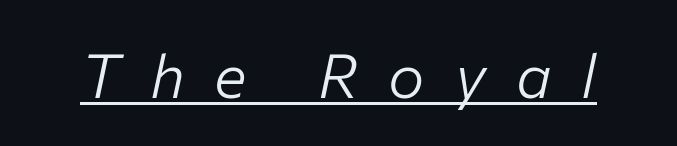
Spacing verdict: proportional, widths tailored to each character. Each stroke keeps to a modest, everyday thickness or less. The tracking reads as deliberately expanded to a designer's eye. Descenders here cross a horizontal rule under the line. Notice how the stems are inclined rather than vertical — that's the hallmark of italics.
